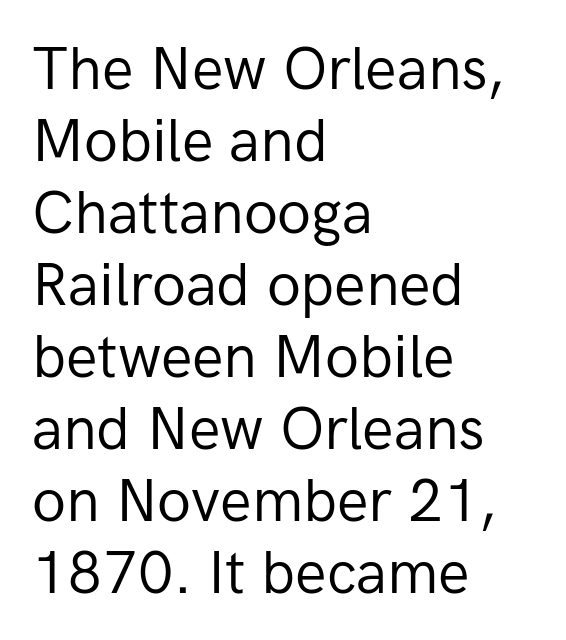
Nobody touched the tracking dial on this one. No extra ink here — the face is not bold. Does the type have serifs? No, each stem ends abruptly. Is there any slant? The stems are plumb.
